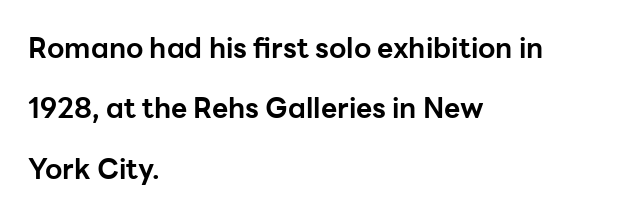
The face used here is rendered with its standard letterfit. How heavy is the stroke? Heavy — this is a bold. The typesetter chose a ragged-right arrangement here. Any mark beneath the type? The region is blank. Ordinary non-slanted type is in use. Grotesque or geometric, the face here clearly has no serifs.
